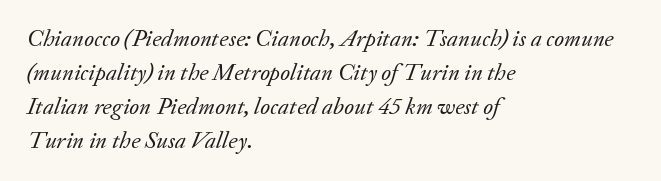
Anything drawn beneath the words? Only blank space. What stands out about the letter spacing? Nothing — it is the standard amount. The setting favours the left margin, as ordinary paragraphs usually do. The vertical gap from one line to the next is medium. Would a proofreader flag this as italicized? Yes.
